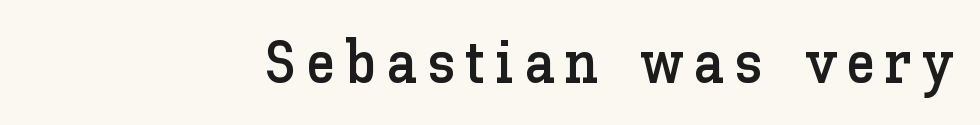
Where is the straight margin? On the right. Descenders are the only things crossing below the line. Spacing verdict: proportional, widths tailored to each character. A roman cut, with each character standing at attention.
